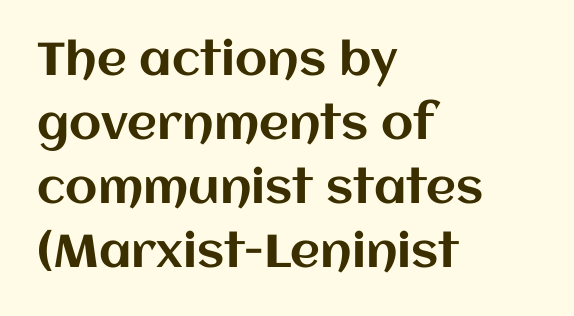
Varying glyph widths throughout — classic text-font behaviour. This sample is left-justified, so line endings fall wherever the words run out. Ascenders rise straight up at ninety degrees. The strip under each line holds only bare page.
